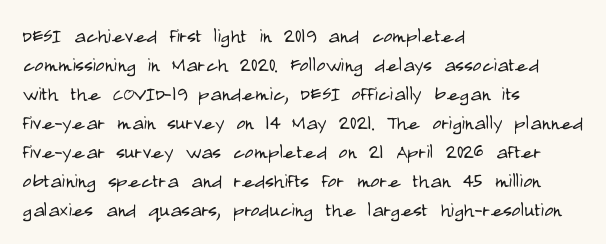
The strokes carry an ordinary text weight at most. Default kerning and tracking; the words read as compact shapes. The gap between lines stays unmarked. Does the lettering tilt? It doesn't — this is upright.
